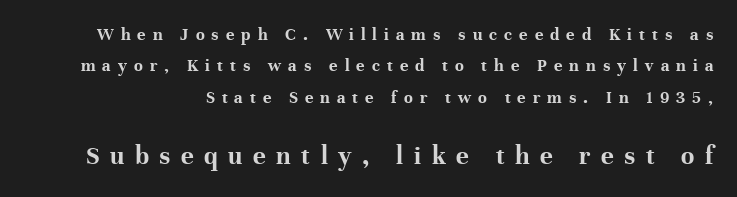
Q: Is the text bold? A: Yes.
Q: Is the text italic (slanted)? A: No, it is upright.
Q: Is the text underlined? A: No.
Q: Is the spacing between letters normal or unusually wide? A: Unusually wide.
Q: Which block of text is set in a larger size, the first (top) or the second (bottom)? A: The second (bottom) one.
